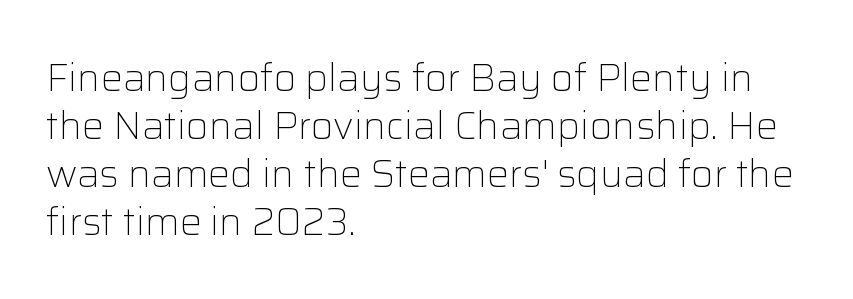
Q: Is the text bold? A: No.
Q: Is the text italic (slanted)? A: No, it is upright.
Q: Is the typeface a serif or a sans-serif typeface? A: Sans-serif.
Q: Is the text underlined? A: No.
Q: How is the paragraph aligned? A: Left-aligned.
Q: Is the spacing between letters normal or unusually wide? A: Normal.
Q: Width (condensed, normal, or wide)? A: Normal.
Q: Stroke contrast? A: Low.
Q: x-height? A: Medium.
Q: Monospaced? A: No.
